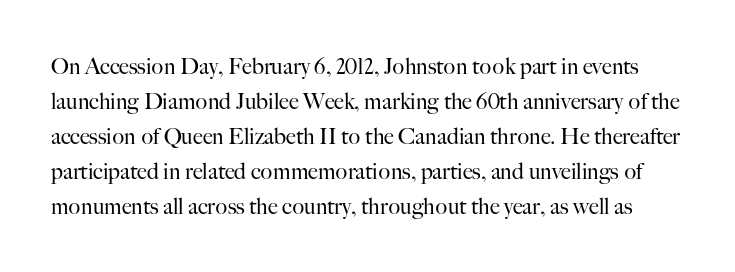
Clear beneath every line of the passage. These lines keep a tight, regular rhythm from letter to letter. No extra ink here — the face is not bold. Rendered with straight, roman letterforms.
